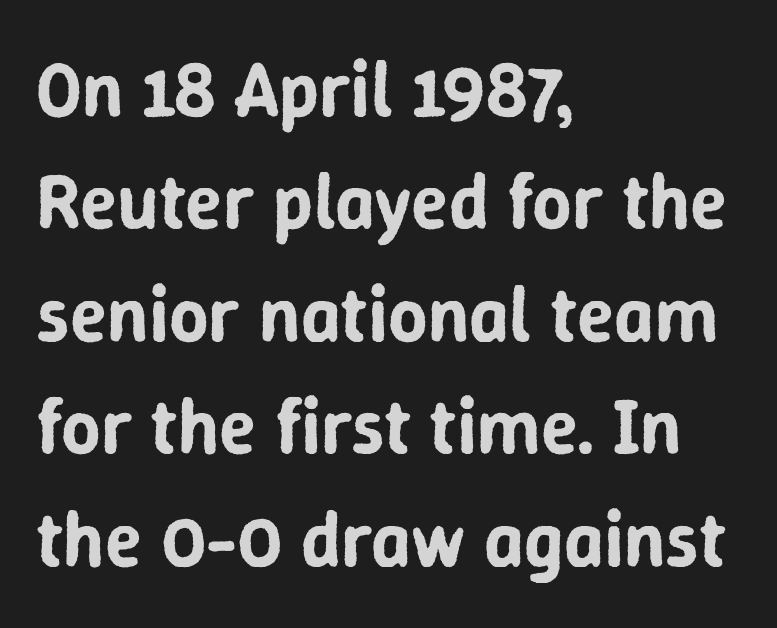
Q: Is the text italic (slanted)? A: No, it is upright.
Q: Is the typeface a serif or a sans-serif typeface? A: Sans-serif.
Q: Is the text underlined? A: No.
Q: How is the paragraph aligned? A: Left-aligned.
Q: Is the spacing between letters normal or unusually wide? A: Normal.
Q: Is the spacing between lines tight, normal or loose? A: Normal.
Q: Width (condensed, normal, or wide)? A: Normal.
Q: Stroke contrast? A: Low.
Q: x-height? A: Medium.
Q: Monospaced? A: No.
